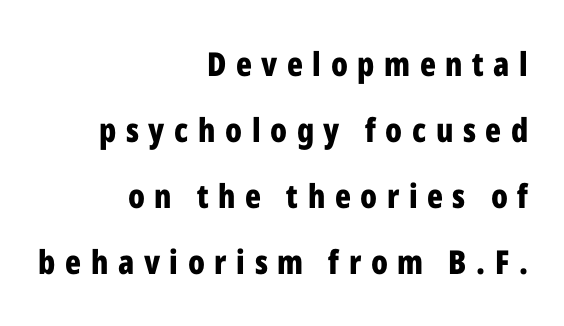
Q: Is the text bold? A: Yes.
Q: Is the text italic (slanted)? A: No, it is upright.
Q: Is the typeface a serif or a sans-serif typeface? A: Sans-serif.
Q: Is the text underlined? A: No.
Q: How is the paragraph aligned? A: Right-aligned.
Q: Is the spacing between letters normal or unusually wide? A: Unusually wide.
Q: Is the spacing between lines tight, normal or loose? A: Loose.
Q: Width (condensed, normal, or wide)? A: Condensed.
Q: Stroke contrast? A: Low.
Q: x-height? A: Medium.
Q: Monospaced? A: No.
